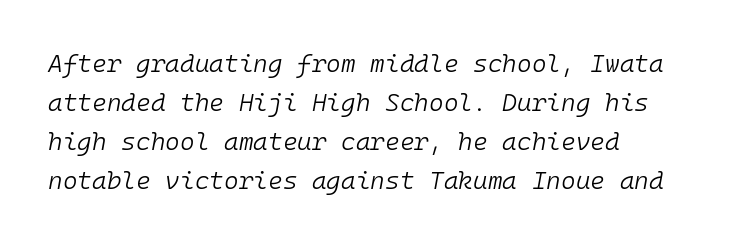
{"italic": "yes", "lean": "right", "slant_degrees": 10, "bold": "no", "underline": "no", "align": "left", "line_spacing": "normal", "line_spacing_ratio": 1.56, "letter_spacing": "normal", "letter_spacing_em": 0.0, "glyph_px": 25}
